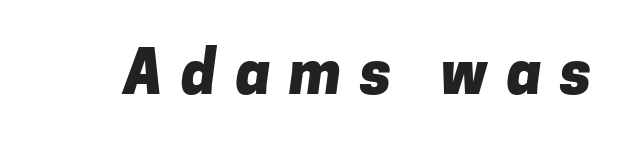
Character widths vary here, with narrow letters taking less room than wide ones. Tracking here is generous; glyphs stand well apart from one another. Rule under the text: the space is simply empty. Plenty of ink on the page — the face is bold.
